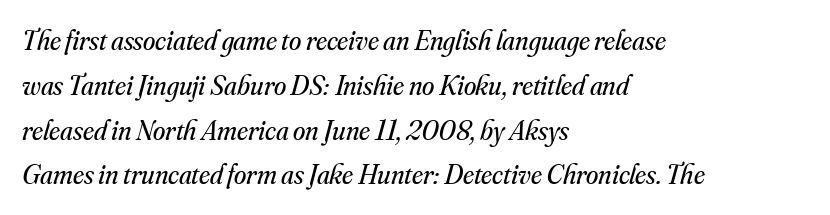
On a weight scale, this lands at 450 or below. The space between consecutive lines is moderate. The characters display serif detailing at their extremities. Default kerning and tracking; the words read as compact shapes.
